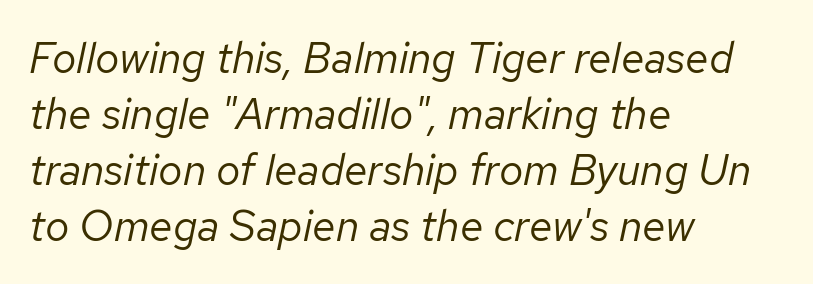
The image shows 43 px regular-weight type, italic (leaning right); set left-aligned, normal line spacing (1.3x), normal letter spacing, not underlined; low stroke contrast and a medium x-height.
